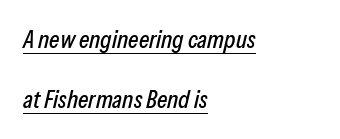
{"italic": "yes", "lean": "right", "slant_degrees": 13, "underline": "yes", "align": "left", "line_spacing": "loose", "line_spacing_ratio": 2.39, "letter_spacing": "normal", "letter_spacing_em": 0.0, "glyph_px": 25}
